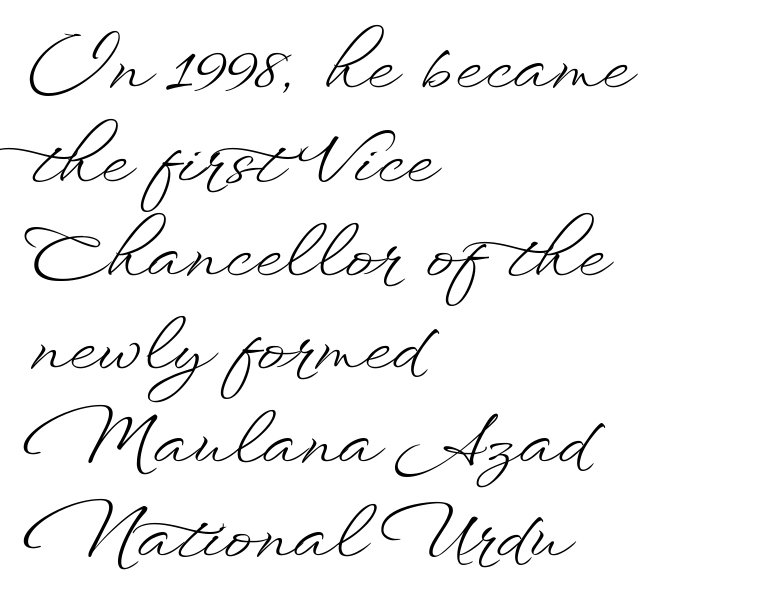
{"bold": "no", "weight": "light", "width": "wide", "stroke_contrast": "low", "x_height": "small", "monospaced": "no", "underline": "no", "align": "left", "line_spacing": "normal", "line_spacing_ratio": 1.34, "letter_spacing": "normal", "letter_spacing_em": 0.0, "glyph_px": 70}
